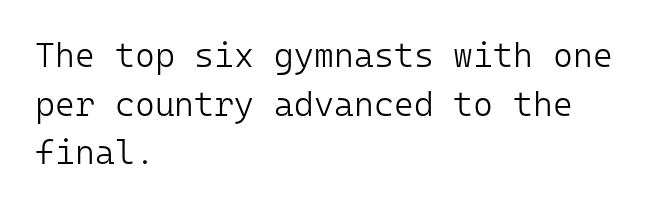
{"serif": "no", "italic": "no", "bold": "no", "weight": "light", "width": "normal", "stroke_contrast": "low", "x_height": "medium", "monospaced": "yes", "underline": "no", "align": "left", "line_spacing": "normal", "line_spacing_ratio": 1.43, "letter_spacing": "normal", "letter_spacing_em": 0.0, "glyph_px": 34}
